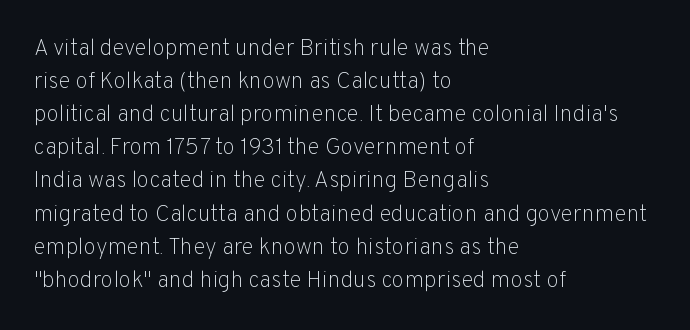
Q: Is the text bold? A: No.
Q: Is the text italic (slanted)? A: No, it is upright.
Q: Is the text underlined? A: No.
Q: How is the paragraph aligned? A: Left-aligned.
Q: Is the spacing between letters normal or unusually wide? A: Normal.
Q: Is the spacing between lines tight, normal or loose? A: Normal.
